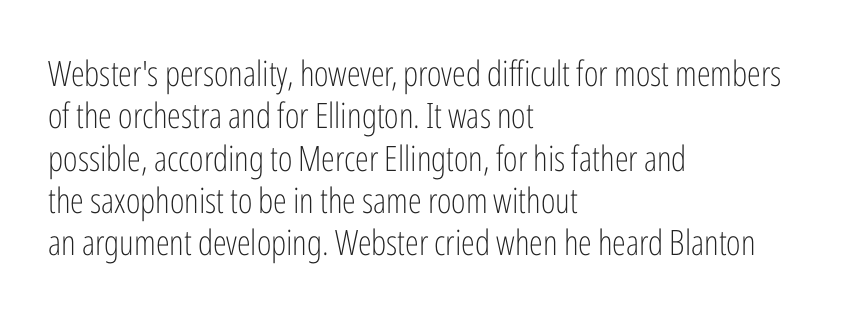
{"serif": "no", "italic": "no", "bold": "no", "weight": "light", "width": "condensed", "stroke_contrast": "low", "x_height": "medium", "monospaced": "no", "underline": "no", "align": "left", "line_spacing_ratio": 1.21, "letter_spacing": "normal", "letter_spacing_em": 0.0, "glyph_px": 35}
